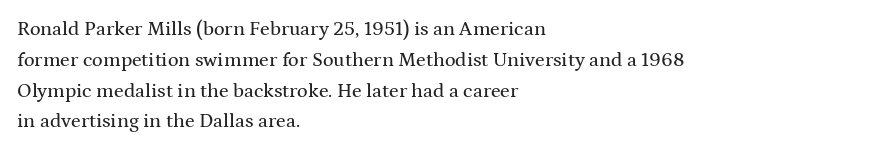
{"italic": "no", "underline": "no", "align": "left", "line_spacing": "normal", "line_spacing_ratio": 1.54, "letter_spacing": "normal", "letter_spacing_em": 0.0, "glyph_px": 20}
